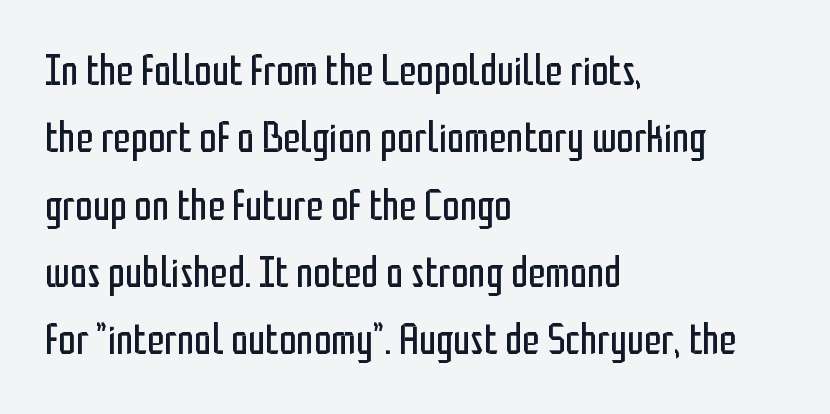
Q: Is the text bold? A: No.
Q: Is the text italic (slanted)? A: No, it is upright.
Q: Is the typeface a serif or a sans-serif typeface? A: Sans-serif.
Q: Is the text underlined? A: No.
Q: How is the paragraph aligned? A: Left-aligned.
Q: Is the spacing between letters normal or unusually wide? A: Normal.
Q: Is the spacing between lines tight, normal or loose? A: Normal.
Q: Width (condensed, normal, or wide)? A: Condensed.
Q: Stroke contrast? A: Low.
Q: x-height? A: Medium.
Q: Monospaced? A: No.
